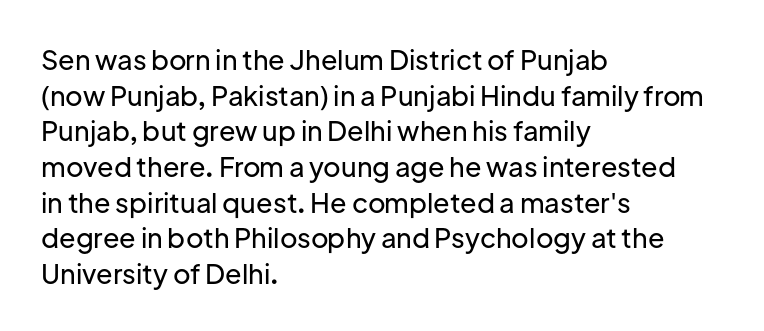
{"italic": "no", "underline": "no", "align": "left", "line_spacing": "normal", "line_spacing_ratio": 1.32, "letter_spacing": "normal", "letter_spacing_em": 0.0, "glyph_px": 27}
